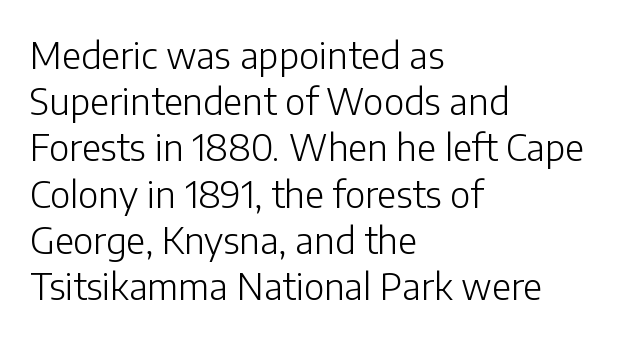
{"serif": "no", "italic": "no", "bold": "no", "weight": "light", "width": "normal", "stroke_contrast": "low", "x_height": "medium", "monospaced": "no", "underline": "no", "align": "left", "line_spacing": "normal", "line_spacing_ratio": 1.25, "letter_spacing": "normal", "letter_spacing_em": 0.0, "glyph_px": 37}
